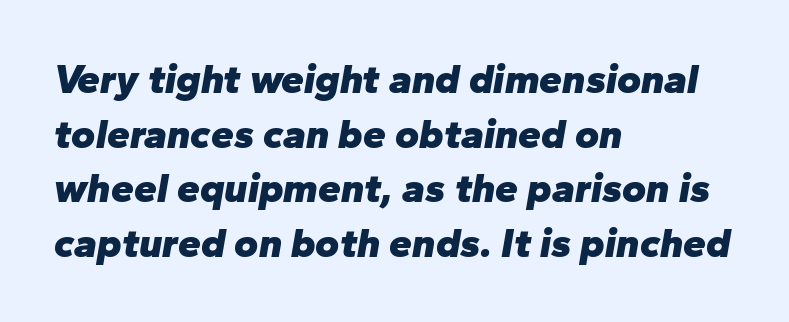
{"italic": "yes", "lean": "right", "slant_degrees": 10, "bold": "yes", "weight": "heavy", "width": "normal", "stroke_contrast": "low", "x_height": "medium", "monospaced": "no", "underline": "no", "align": "left", "line_spacing": "normal", "line_spacing_ratio": 1.33, "letter_spacing": "normal", "letter_spacing_em": 0.0, "glyph_px": 41}
